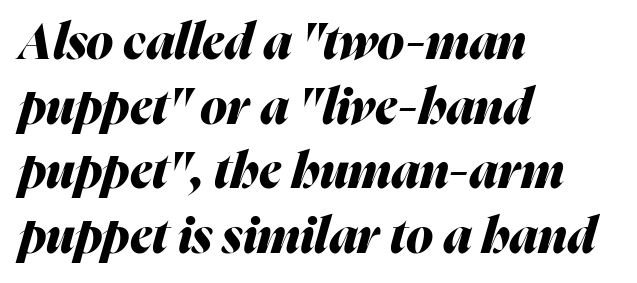
Q: Is the text bold? A: Yes.
Q: Is the text italic (slanted)? A: Yes, it leans right by about 16 degrees.
Q: Is the text underlined? A: No.
Q: How is the paragraph aligned? A: Left-aligned.
Q: Is the spacing between letters normal or unusually wide? A: Normal.
Q: Is the spacing between lines tight, normal or loose? A: Normal.
Q: Width (condensed, normal, or wide)? A: Normal.
Q: Stroke contrast? A: Medium.
Q: x-height? A: Medium.
Q: Monospaced? A: No.
